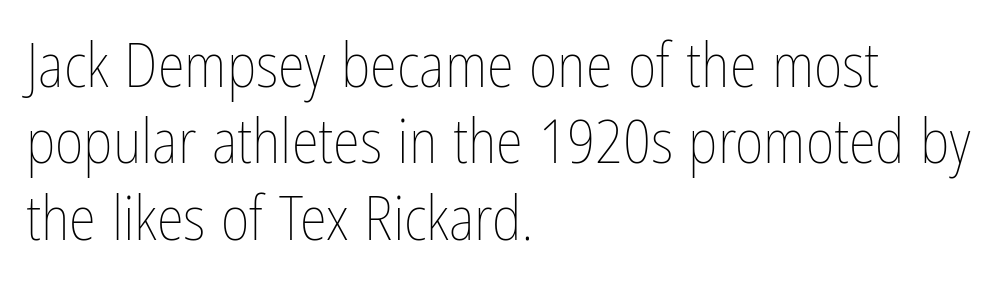
The image shows 62 px thin, condensed type, upright; set left-aligned, line spacing 1.23x, normal letter spacing, not underlined; low stroke contrast and a medium x-height.
